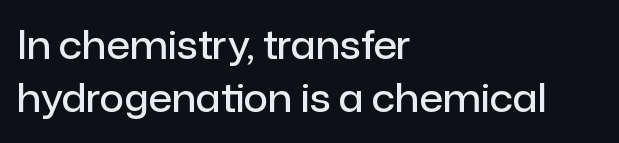
The lines sit at an ordinary, default distance from one another. The rendering uses natural spacing where letterforms have individual widths. The words here are not underlined. These lines were composed using upright roman letters.
